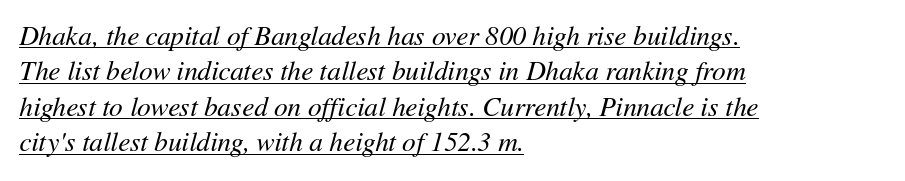
This sample uses an oblique cut, with every glyph tilted off the vertical. Does a line run under the words? Yes, clearly. The characters are drawn with everyday or finer stroke widths. How would I describe the line gaps? Plain and ordinary. The text block is weighted toward the left margin, trailing off unevenly rightward.
